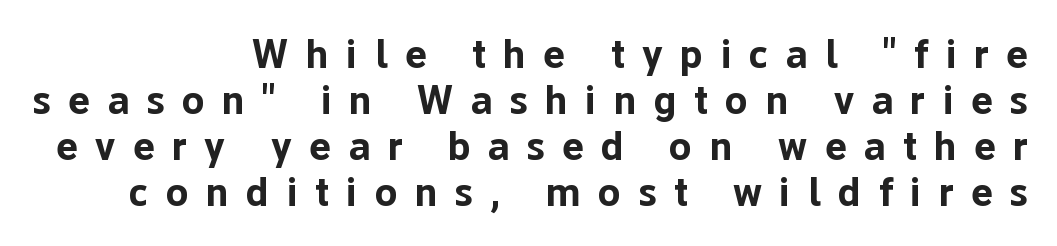
The image shows 41 px bold sans-serif type, upright; set right-aligned, tight line spacing (1.12x), unusually wide letter spacing (+0.43 em), not underlined; low stroke contrast and a medium x-height.
